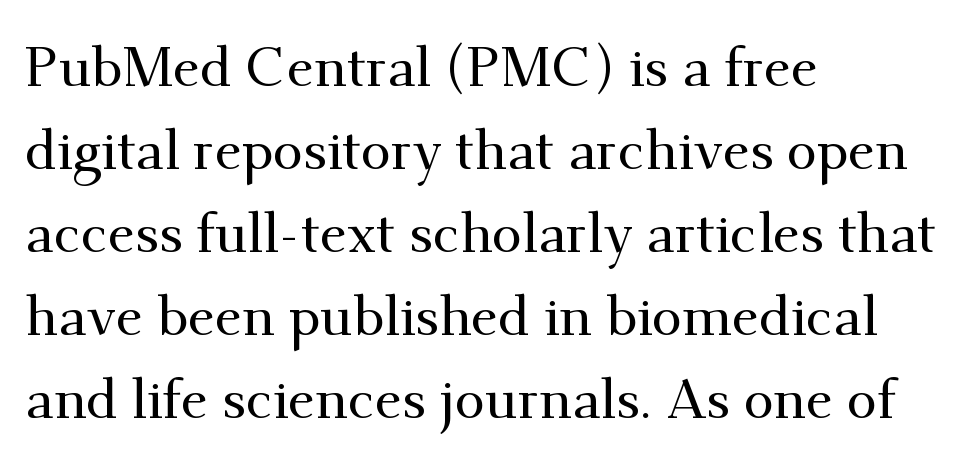
The image shows 55 px serif type, upright; set left-aligned, normal line spacing (1.51x), normal letter spacing, not underlined; medium stroke contrast and a small x-height.
